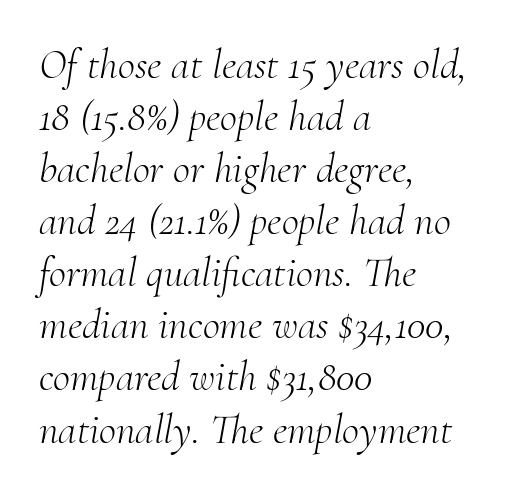
The image shows 42 px light serif type, italic (leaning right); set left-aligned, line spacing 1.24x, normal letter spacing, not underlined; medium stroke contrast and a small x-height.
